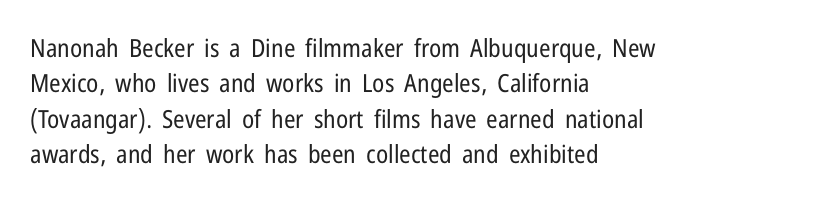
Plain, unruled lines of type. Is the type heavy? It reads as light-to-regular instead. Interline gaps are of average width in this sample. In terms of posture, this sample is upright. These lines are set flush left with a ragged right edge. Nothing unusual about the tracking: characters are spaced as the font intends.
